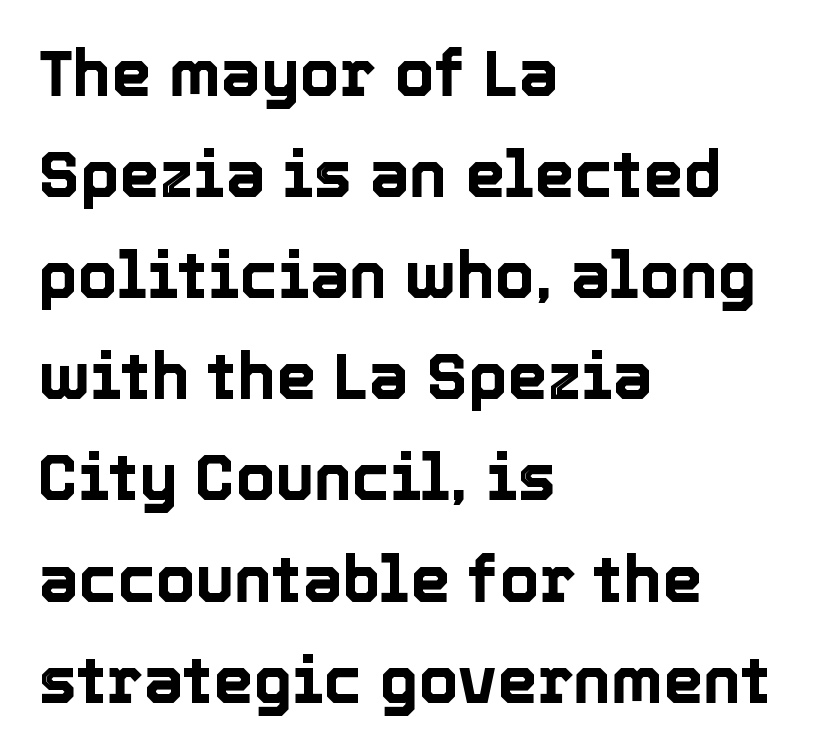
The image shows 64 px text type, upright; set left-aligned, normal line spacing (1.58x), normal letter spacing, not underlined; a medium x-height.
